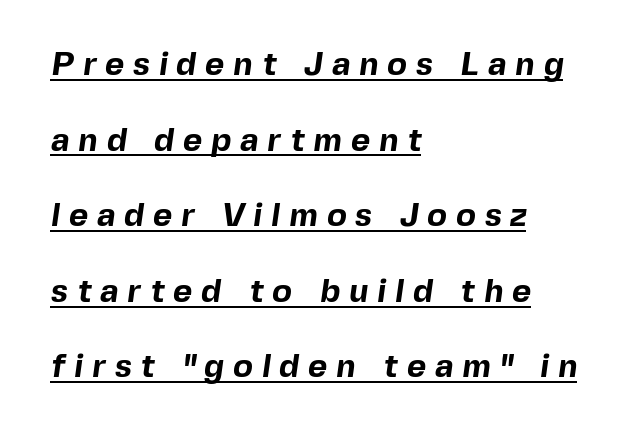
{"serif": "no", "bold": "yes", "weight": "bold", "width": "normal", "x_height": "medium", "monospaced": "no", "underline": "yes", "align": "left", "line_spacing": "loose", "line_spacing_ratio": 2.29, "letter_spacing": "wide", "letter_spacing_em": 0.27, "glyph_px": 33}
